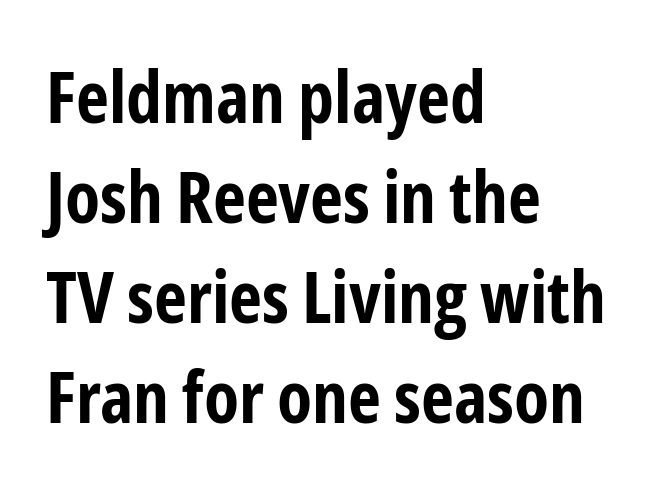
Q: Is the text bold? A: Yes.
Q: Is the text italic (slanted)? A: No, it is upright.
Q: Is the typeface a serif or a sans-serif typeface? A: Sans-serif.
Q: Is the text underlined? A: No.
Q: How is the paragraph aligned? A: Left-aligned.
Q: Is the spacing between letters normal or unusually wide? A: Normal.
Q: Is the spacing between lines tight, normal or loose? A: Normal.
Q: Width (condensed, normal, or wide)? A: Condensed.
Q: Stroke contrast? A: Low.
Q: x-height? A: Medium.
Q: Monospaced? A: No.
